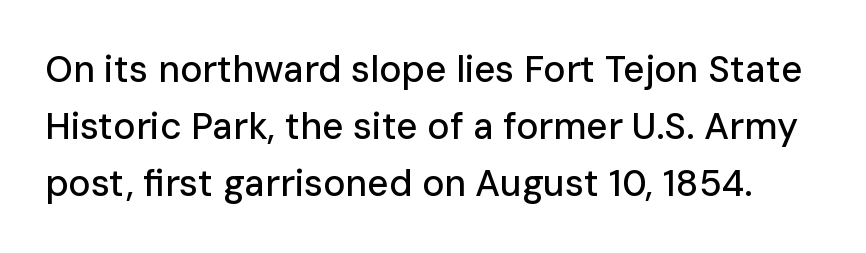
{"serif": "no", "italic": "no", "width": "normal", "stroke_contrast": "low", "x_height": "medium", "monospaced": "no", "underline": "no", "line_spacing": "normal", "line_spacing_ratio": 1.54, "letter_spacing": "normal", "letter_spacing_em": 0.0, "glyph_px": 37}
